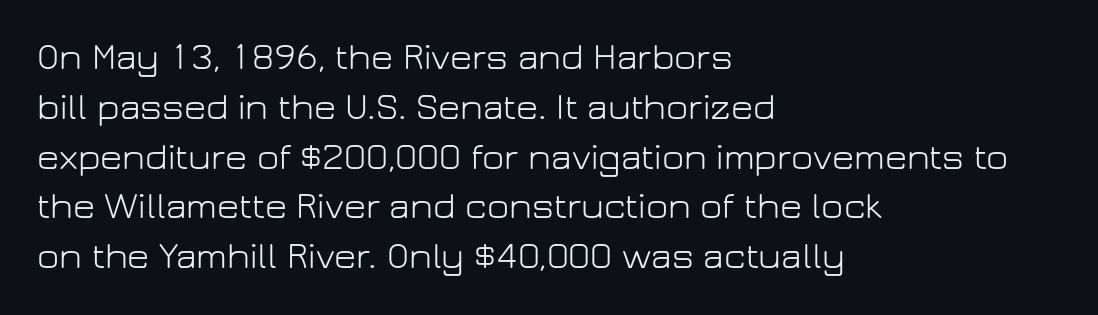
Q: Is the text bold? A: No.
Q: Is the text italic (slanted)? A: No, it is upright.
Q: Is the typeface a serif or a sans-serif typeface? A: Sans-serif.
Q: Is the text underlined? A: No.
Q: How is the paragraph aligned? A: Left-aligned.
Q: Is the spacing between letters normal or unusually wide? A: Normal.
Q: Is the spacing between lines tight, normal or loose? A: Normal.
Q: Width (condensed, normal, or wide)? A: Normal.
Q: Stroke contrast? A: Low.
Q: x-height? A: Medium.
Q: Monospaced? A: No.
